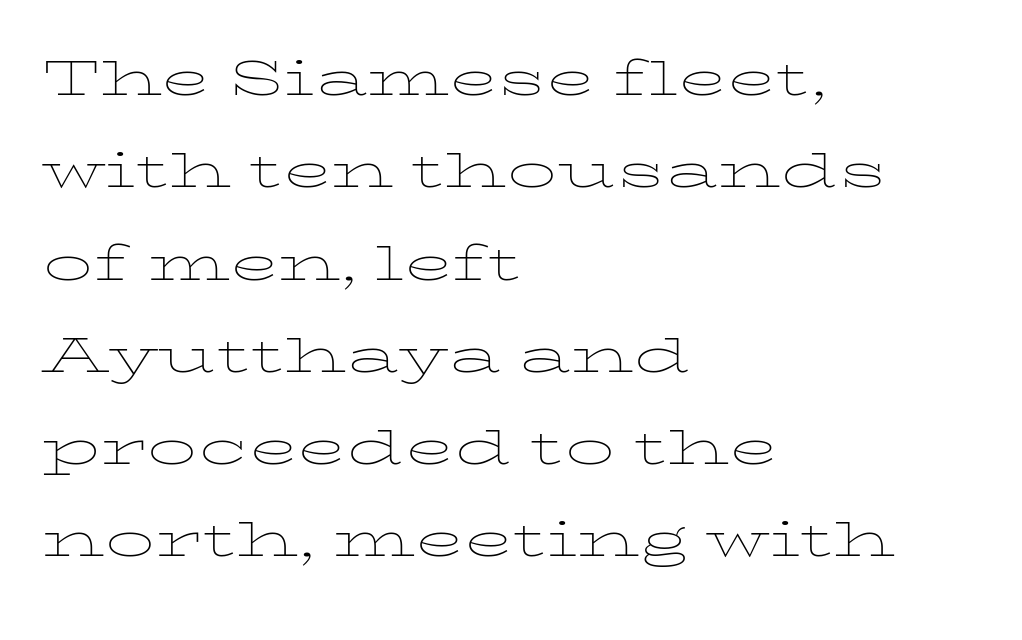
{"italic": "no", "bold": "no", "weight": "thin", "width": "wide", "stroke_contrast": "low", "x_height": "medium", "monospaced": "no", "underline": "no", "align": "left", "line_spacing": "normal", "line_spacing_ratio": 1.42, "letter_spacing": "normal", "letter_spacing_em": 0.0, "glyph_px": 65}
